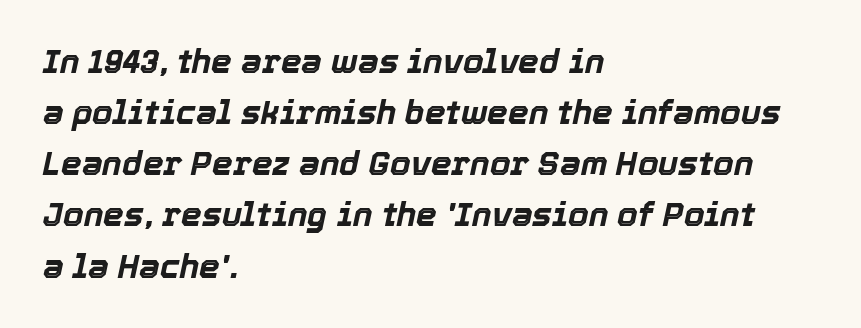
Honestly, the row spacing looks completely unremarkable. The specimen omits any rule beneath the text block's lines. Designer's note — italics engaged. A classic flush-left, rag-right setting is used for this passage. Proportional: the letters do not fall into vertical columns.
